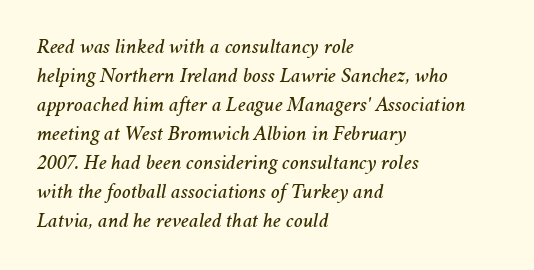
{"italic": "yes", "lean": "right", "slant_degrees": 11, "underline": "no", "align": "left", "line_spacing": "normal", "line_spacing_ratio": 1.38, "letter_spacing": "normal", "letter_spacing_em": 0.0, "glyph_px": 21}
